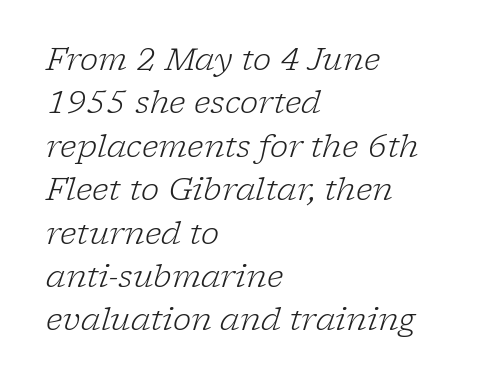
Q: Is the text bold? A: No.
Q: Is the text italic (slanted)? A: Yes, it leans right by about 17 degrees.
Q: Is the typeface a serif or a sans-serif typeface? A: Serif.
Q: Is the text underlined? A: No.
Q: How is the paragraph aligned? A: Left-aligned.
Q: Is the spacing between letters normal or unusually wide? A: Normal.
Q: Is the spacing between lines tight, normal or loose? A: Normal.
Q: Width (condensed, normal, or wide)? A: Normal.
Q: Stroke contrast? A: Low.
Q: x-height? A: Medium.
Q: Monospaced? A: No.
